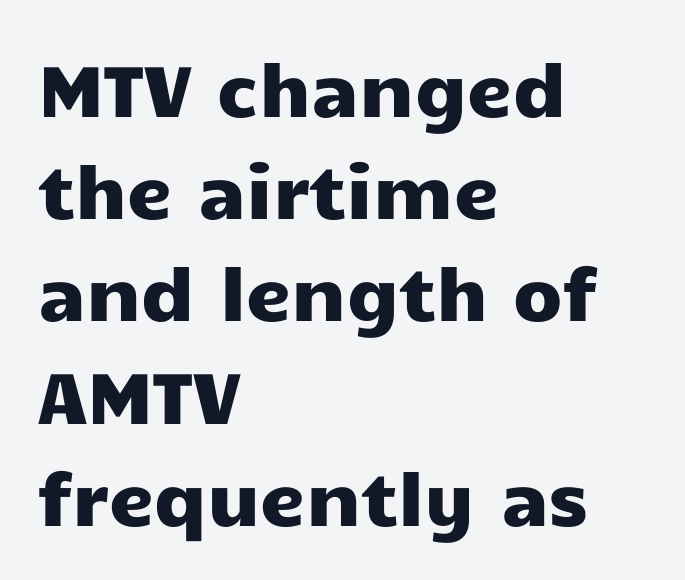
Honestly, the row spacing looks completely unremarkable. Caption: multi-line text, flush left, ragged right. The line texture is even and compact thanks to regular tracking. The space directly below the letters is spotless. Looks like regular typesetting: each glyph gets only the width it needs. Nope, no serifs anywhere on these letters.
